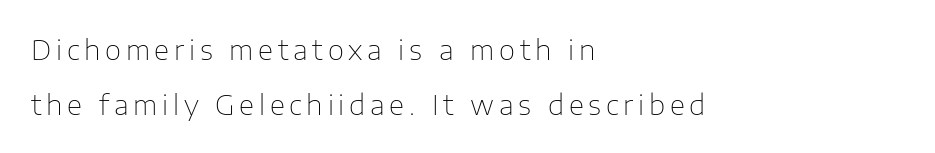
{"serif": "no", "italic": "no", "bold": "no", "weight": "thin", "width": "normal", "stroke_contrast": "low", "x_height": "medium", "monospaced": "no", "underline": "no", "align": "left", "line_spacing": "loose", "line_spacing_ratio": 1.96, "glyph_px": 28}
